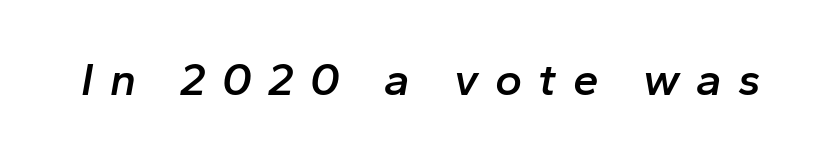
Here the designer chose a conventional face with non-uniform glyph widths. Weight check: semibold — heavier than regular, not quite bold. No word sits above an underline. Italic? Definitely — the glyphs are oblique. This sample uses expanded letter spacing, leaving extra air between glyphs.
